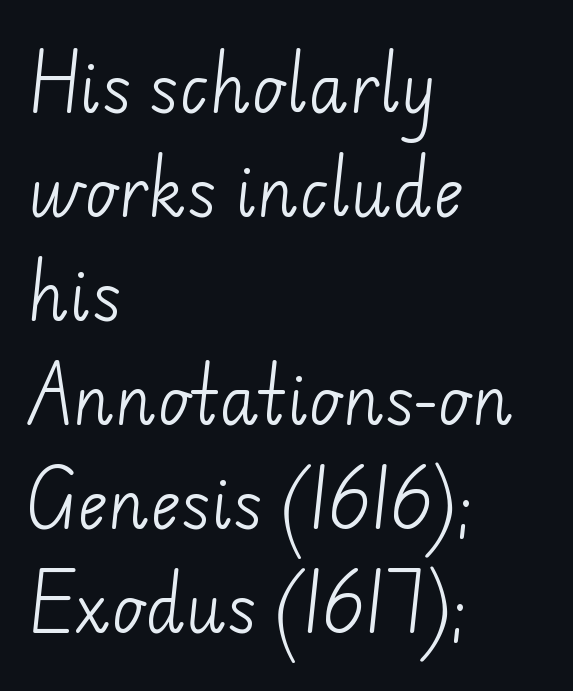
The image shows 65 px light sans-serif type; set left-aligned, normal line spacing (1.6x), normal letter spacing, not underlined; low stroke contrast and a small x-height.
